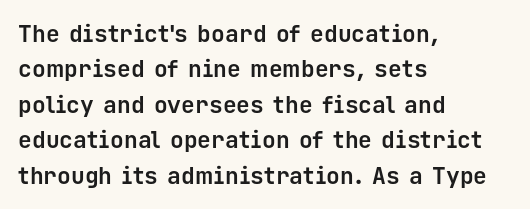
Q: Is the text bold? A: Yes.
Q: Is the text italic (slanted)? A: No, it is upright.
Q: Is the text underlined? A: No.
Q: How is the paragraph aligned? A: Left-aligned.
Q: Is the spacing between letters normal or unusually wide? A: Normal.
Q: Is the spacing between lines tight, normal or loose? A: Normal.
